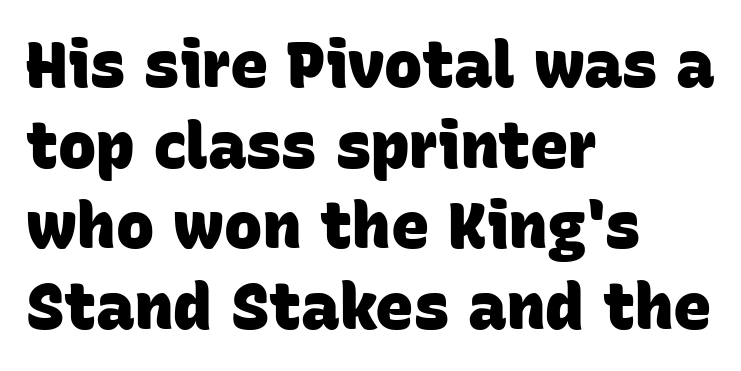
Q: Is the text bold? A: Yes.
Q: Is the typeface a serif or a sans-serif typeface? A: Sans-serif.
Q: Is the text underlined? A: No.
Q: How is the paragraph aligned? A: Left-aligned.
Q: Is the spacing between letters normal or unusually wide? A: Normal.
Q: Is the spacing between lines tight, normal or loose? A: Normal.
Q: Width (condensed, normal, or wide)? A: Normal.
Q: Stroke contrast? A: Low.
Q: x-height? A: Large.
Q: Monospaced? A: No.
